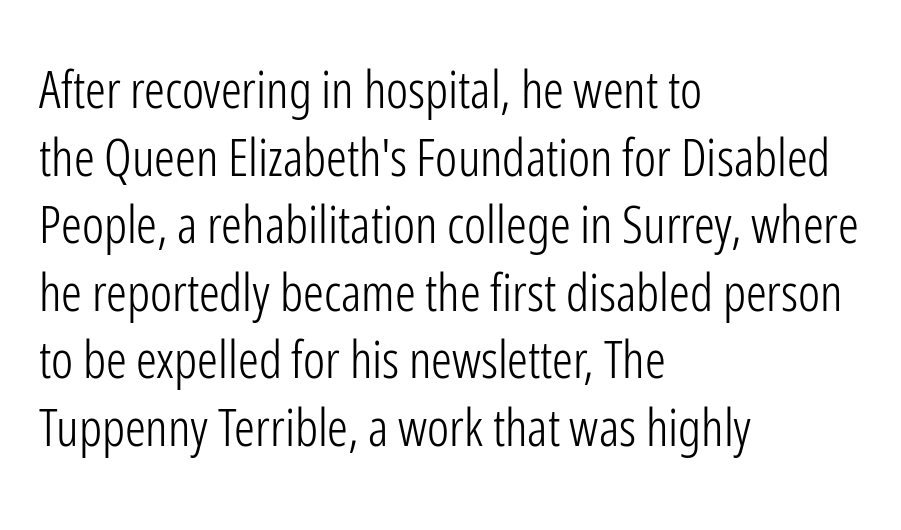
Style check: upright. Bold? No — there's no thickening of the strokes. Each letter keeps its own natural width here, so spacing adapts to shape. Typographically, this falls in the sans-serif category.
